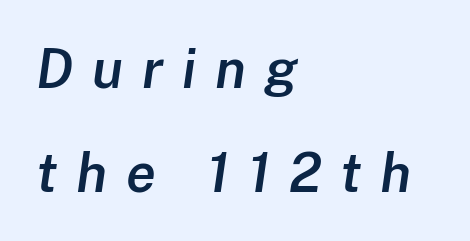
The image shows 54 px semibold type, italic (leaning right); set left-aligned, loose line spacing (1.92x), unusually wide letter spacing (+0.35 em), not underlined; low stroke contrast and a medium x-height.
